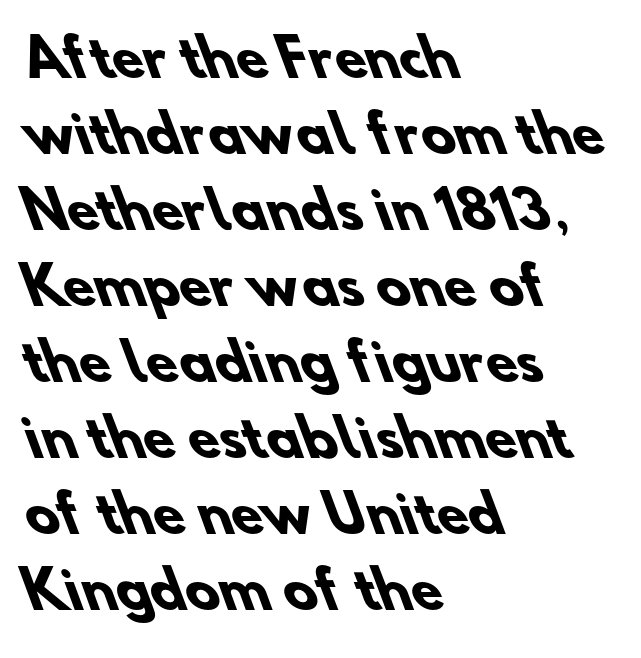
Q: Is the text bold? A: Yes.
Q: Is the typeface a serif or a sans-serif typeface? A: Sans-serif.
Q: Is the text underlined? A: No.
Q: How is the paragraph aligned? A: Left-aligned.
Q: Is the spacing between letters normal or unusually wide? A: Normal.
Q: Is the spacing between lines tight, normal or loose? A: Normal.
Q: Width (condensed, normal, or wide)? A: Normal.
Q: Stroke contrast? A: Low.
Q: x-height? A: Small.
Q: Monospaced? A: No.
